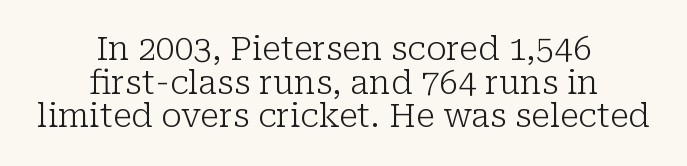
The image shows 33 px light serif type, upright; set centered, tight line spacing (1.02x), normal letter spacing, not underlined; low stroke contrast and a medium x-height.
